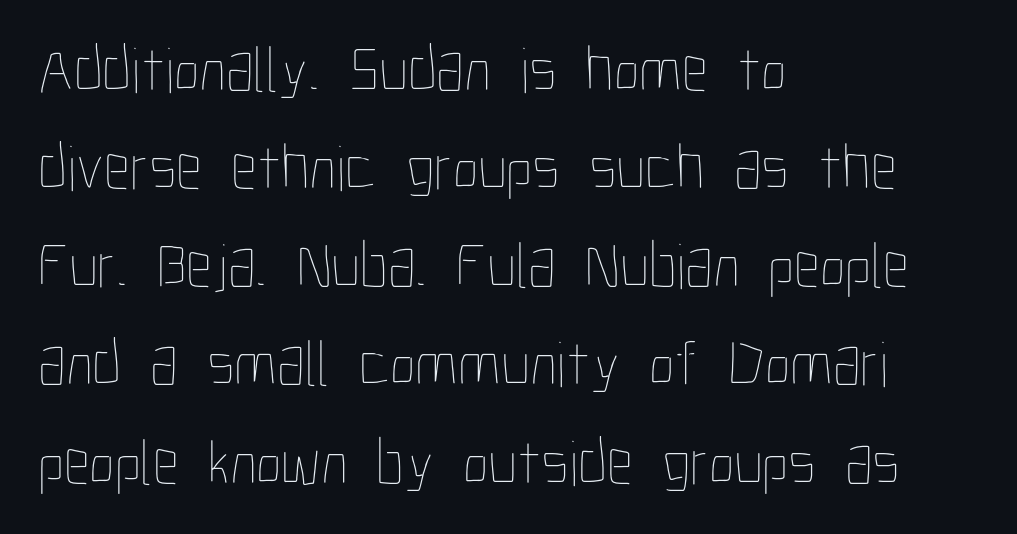
{"italic": "no", "bold": "no", "weight": "thin", "width": "condensed", "stroke_contrast": "low", "x_height": "medium", "monospaced": "no", "underline": "no", "align": "left", "line_spacing": "normal", "line_spacing_ratio": 1.51, "letter_spacing": "normal", "letter_spacing_em": 0.0, "glyph_px": 65}
